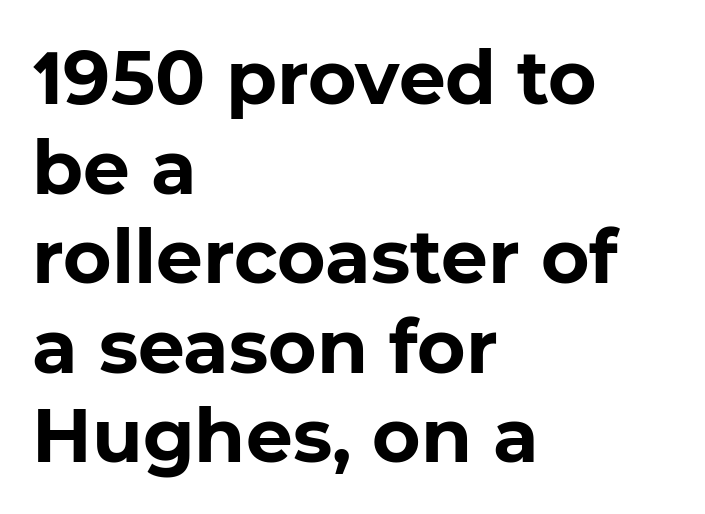
{"serif": "no", "bold": "yes", "weight": "bold", "width": "normal", "stroke_contrast": "low", "x_height": "medium", "monospaced": "no", "underline": "no", "align": "left", "line_spacing_ratio": 1.21, "letter_spacing": "normal", "letter_spacing_em": 0.0, "glyph_px": 74}
